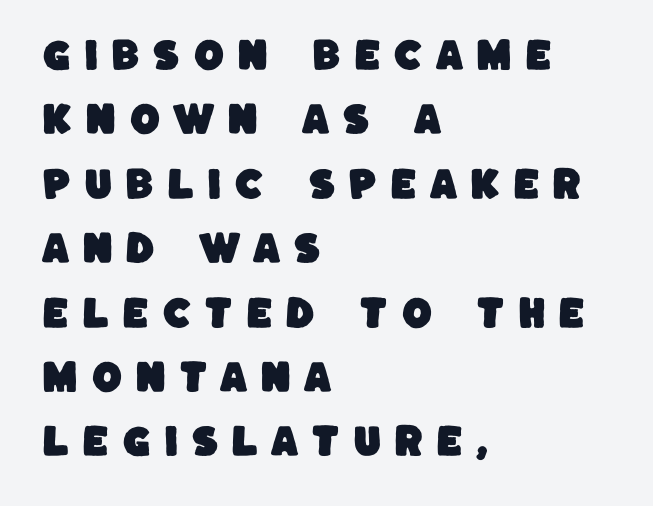
The string is rendered with underlining switched off. Substantial extra tracking has been applied to these lines. Letterform terminals end flat and unadorned throughout the passage. Proportional: the letters do not fall into vertical columns.
